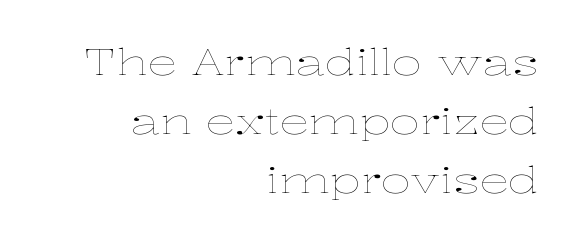
Q: Is the text bold? A: No.
Q: Is the text italic (slanted)? A: No, it is upright.
Q: Is the text underlined? A: No.
Q: How is the paragraph aligned? A: Right-aligned.
Q: Is the spacing between letters normal or unusually wide? A: Normal.
Q: Is the spacing between lines tight, normal or loose? A: Normal.
Q: Width (condensed, normal, or wide)? A: Wide.
Q: Stroke contrast? A: Low.
Q: x-height? A: Medium.
Q: Monospaced? A: No.
